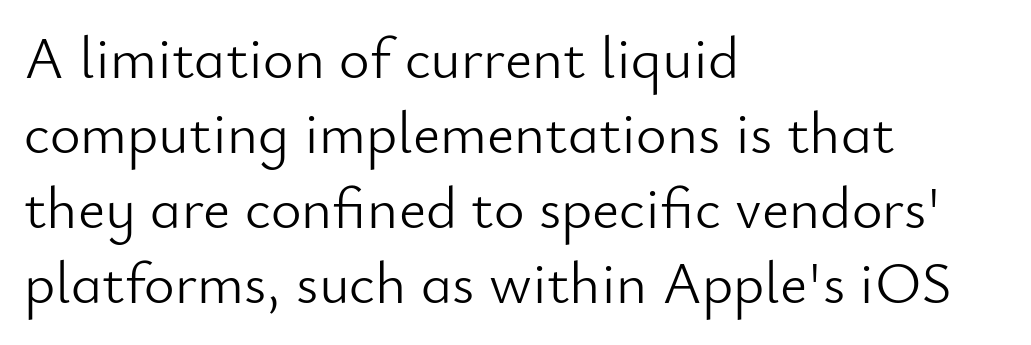
The horizontal fit of the characters is conventional and even. Nobody drew a line under any word here. The letters look calm and open, with moderate or lighter stems. Look at the bottom of the vertical strokes: they stop flat, with no serifs. The passage shown stacks its lines at a standard gap. No italicization has been applied; the sample stays upright.
